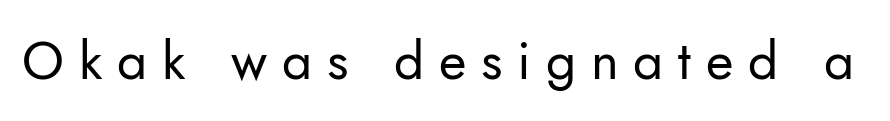
The image shows 53 px regular-weight sans-serif type, upright; set unusually wide letter spacing (+0.28 em), not underlined; low stroke contrast and a small x-height.
